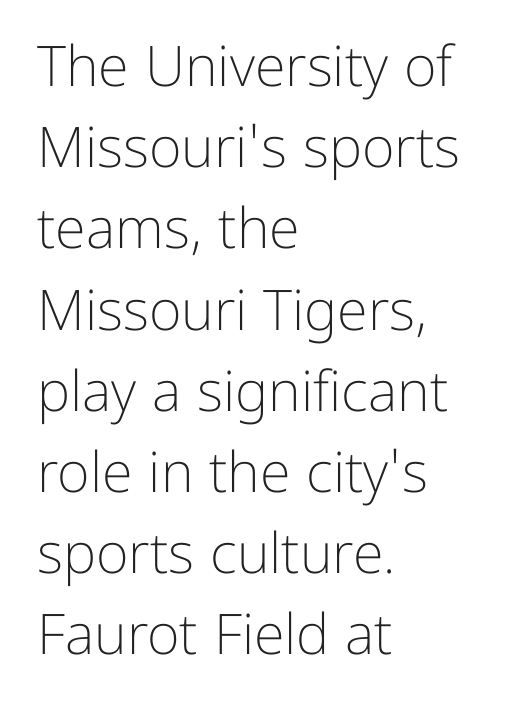
Q: Is the text bold? A: No.
Q: Is the text italic (slanted)? A: No, it is upright.
Q: Is the typeface a serif or a sans-serif typeface? A: Sans-serif.
Q: Is the text underlined? A: No.
Q: How is the paragraph aligned? A: Left-aligned.
Q: Is the spacing between letters normal or unusually wide? A: Normal.
Q: Is the spacing between lines tight, normal or loose? A: Normal.
Q: Width (condensed, normal, or wide)? A: Normal.
Q: Stroke contrast? A: Low.
Q: x-height? A: Medium.
Q: Monospaced? A: No.
